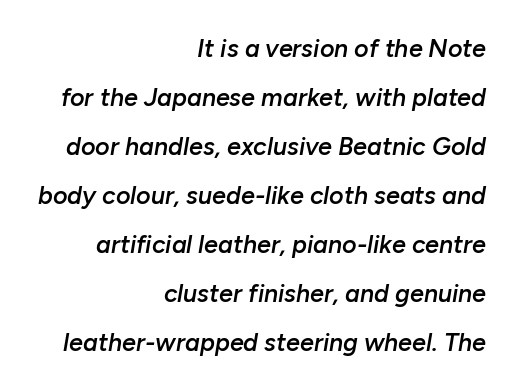
{"italic": "yes", "lean": "right", "slant_degrees": 10, "bold": "semi", "underline": "no", "align": "right", "line_spacing": "loose", "line_spacing_ratio": 1.96, "letter_spacing": "normal", "letter_spacing_em": 0.0, "glyph_px": 25}
